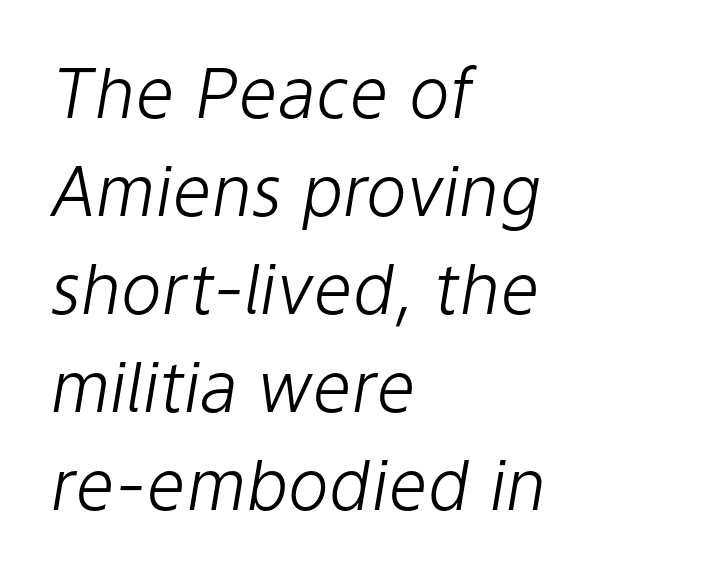
One-word summary of the alignment: left. On a weight scale, this lands at 450 or below. The glyphs are unaccompanied by any horizontal stroke below them. Nobody touched the tracking dial on this one. The rendering uses natural spacing where letterforms have individual widths. Observe the lean: these are italic letterforms.
